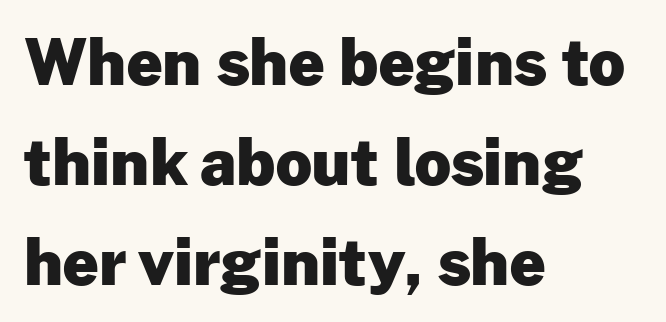
{"serif": "no", "italic": "no", "bold": "yes", "weight": "heavy", "width": "normal", "stroke_contrast": "low", "x_height": "medium", "monospaced": "no", "underline": "no", "align": "left", "line_spacing": "normal", "line_spacing_ratio": 1.59, "letter_spacing": "normal", "letter_spacing_em": 0.0, "glyph_px": 63}
